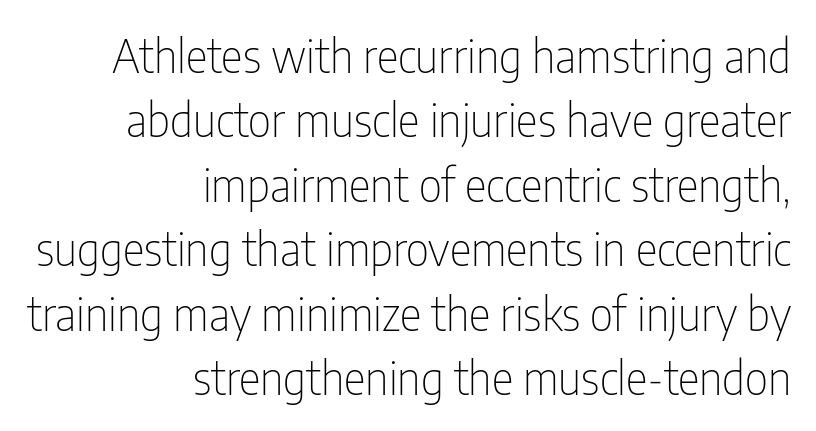
The image shows 46 px thin, condensed sans-serif type, upright; set right-aligned, normal line spacing (1.4x), normal letter spacing, not underlined; low stroke contrast and a medium x-height.
